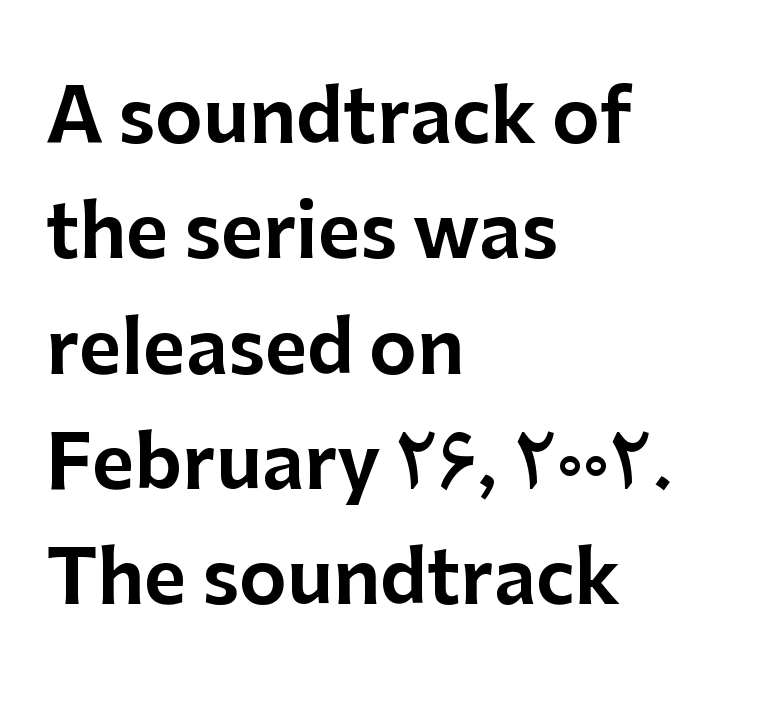
The image shows 73 px sans-serif type, upright; set left-aligned, normal line spacing (1.58x), normal letter spacing, not underlined; low stroke contrast and a medium x-height.
